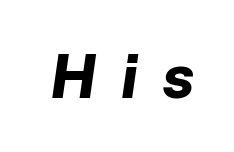
Substantial extra tracking has been applied to these lines. The letters advance in unequal steps, a hallmark of proportional type. This is oblique type, the kind used for emphasis or titles. The gap between lines stays unmarked. Bold? Absolutely — the strokes are thick and heavy.
